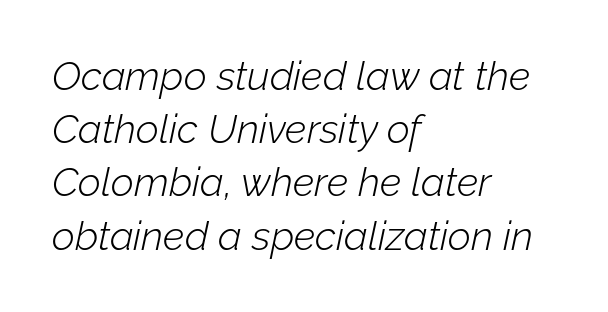
Q: Is the text bold? A: No.
Q: Is the text italic (slanted)? A: Yes, it leans right by about 12 degrees.
Q: Is the text underlined? A: No.
Q: How is the paragraph aligned? A: Left-aligned.
Q: Is the spacing between letters normal or unusually wide? A: Normal.
Q: Is the spacing between lines tight, normal or loose? A: Normal.
Q: Width (condensed, normal, or wide)? A: Normal.
Q: Stroke contrast? A: Low.
Q: x-height? A: Medium.
Q: Monospaced? A: No.
